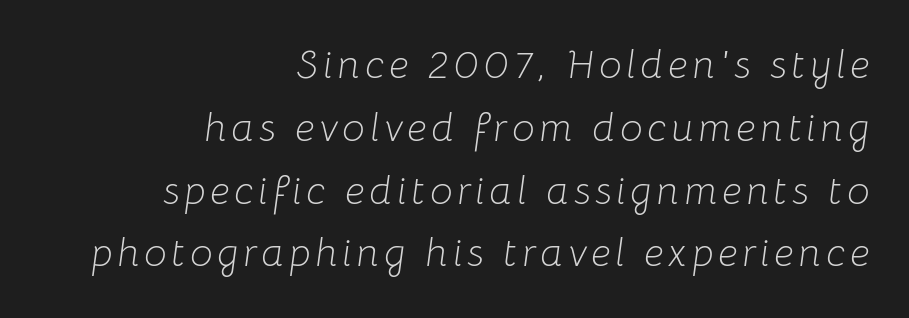
Notice how the stems are inclined rather than vertical — that's the hallmark of italics. The typeface has the unassuming heft of standard copy or less. The compositor pushed each line to the right boundary. Do the characters align in a grid? No, the font is proportional. Is there much room between lines? A standard amount, neither cramped nor airy.
